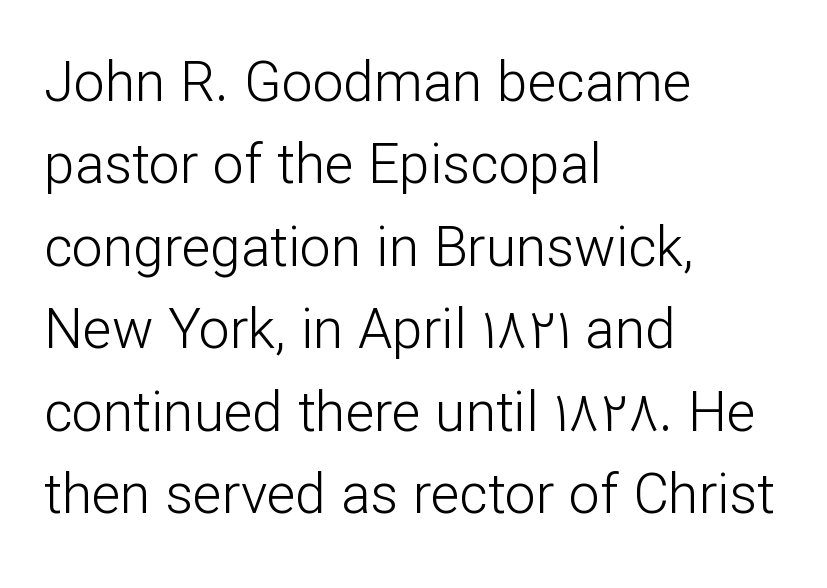
Q: Is the text bold? A: No.
Q: Is the text italic (slanted)? A: No, it is upright.
Q: Is the typeface a serif or a sans-serif typeface? A: Sans-serif.
Q: Is the text underlined? A: No.
Q: How is the paragraph aligned? A: Left-aligned.
Q: Is the spacing between letters normal or unusually wide? A: Normal.
Q: Is the spacing between lines tight, normal or loose? A: Normal.
Q: Width (condensed, normal, or wide)? A: Normal.
Q: Stroke contrast? A: Low.
Q: x-height? A: Medium.
Q: Monospaced? A: No.
